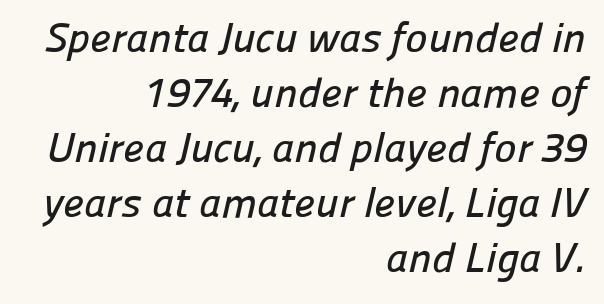
{"serif": "no", "width": "normal", "stroke_contrast": "low", "x_height": "medium", "monospaced": "no", "underline": "no", "align": "right", "line_spacing": "normal", "line_spacing_ratio": 1.31, "letter_spacing": "normal", "letter_spacing_em": 0.0, "glyph_px": 42}
